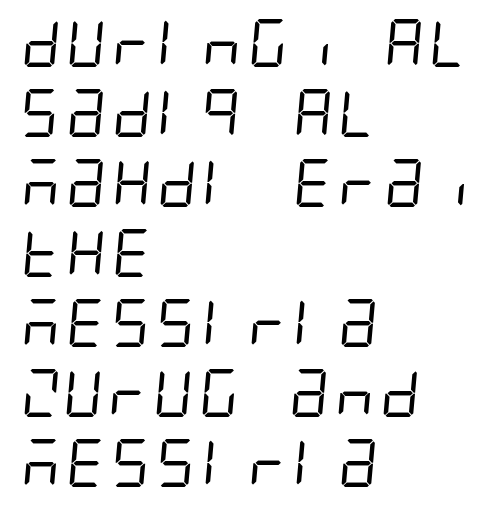
Q: Is the text bold? A: No.
Q: Is the typeface a serif or a sans-serif typeface? A: Sans-serif.
Q: Is the text underlined? A: No.
Q: How is the paragraph aligned? A: Left-aligned.
Q: Is the spacing between letters normal or unusually wide? A: Normal.
Q: Is the spacing between lines tight, normal or loose? A: Normal.
Q: Width (condensed, normal, or wide)? A: Condensed.
Q: Stroke contrast? A: Low.
Q: x-height? A: Large.
